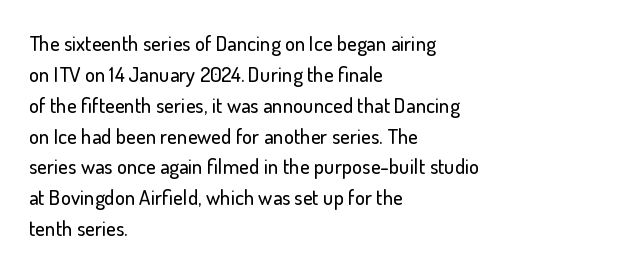
{"italic": "no", "underline": "no", "align": "left", "line_spacing": "normal", "line_spacing_ratio": 1.47, "letter_spacing": "normal", "letter_spacing_em": 0.0, "glyph_px": 21}
